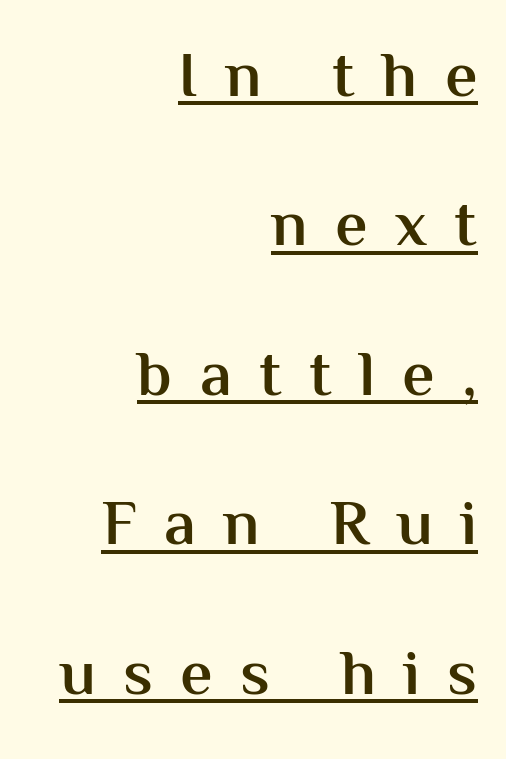
The image shows 65 px semibold sans-serif type, upright; set right-aligned, loose line spacing (2.3x), unusually wide letter spacing (+0.42 em), underlined; medium stroke contrast and a medium x-height.
